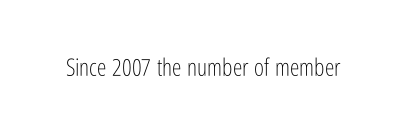
The image shows 24 px text type, upright; set normal letter spacing, not underlined.
